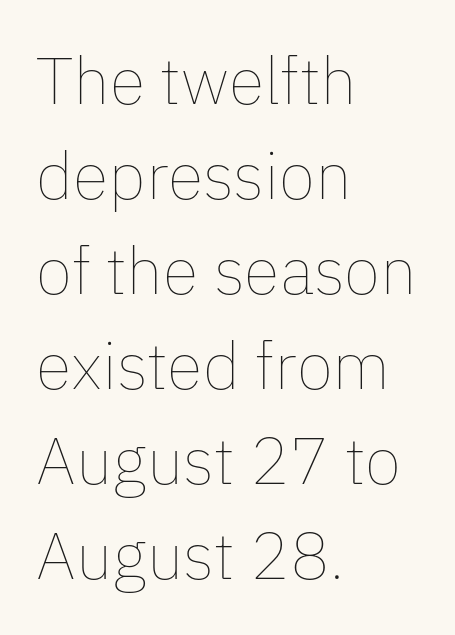
The tracking reads as untouched default to a designer's eye. Compared with a typical body face, this is equally light or lighter still. Has an underline been added? It has not. You could not count columns in this text — the font is proportionally spaced. Quick note: interline space is typical.
